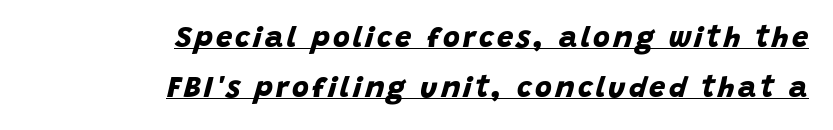
{"serif": "no", "bold": "yes", "weight": "bold", "width": "normal", "stroke_contrast": "low", "x_height": "large", "monospaced": "no", "underline": "yes", "align": "right", "line_spacing_ratio": 1.71, "glyph_px": 29}
